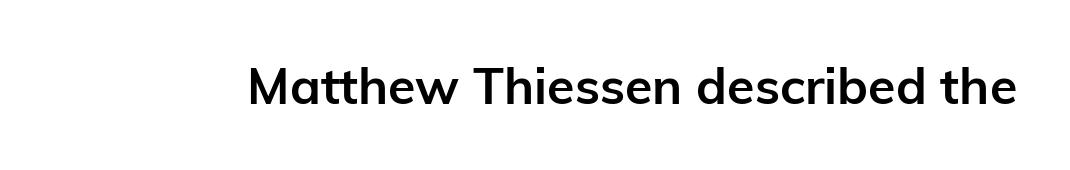
The image shows 50 px semibold sans-serif type, upright; set normal letter spacing, not underlined; low stroke contrast and a medium x-height.
